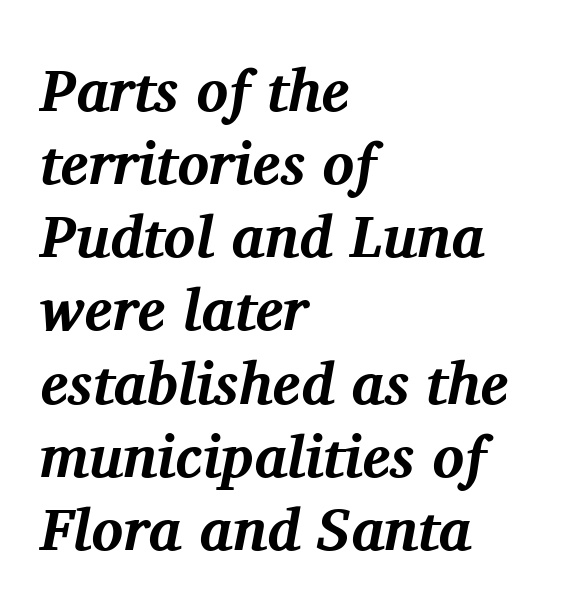
Serifs: yes, visible at the terminals of the letterforms. Every character sits at an angle, as italics do. What stands out about the letter spacing? Nothing — it is the standard amount. The letters advance in unequal steps, a hallmark of proportional type. Descenders hang freely into open space. The compositor pushed each line to the left boundary.
